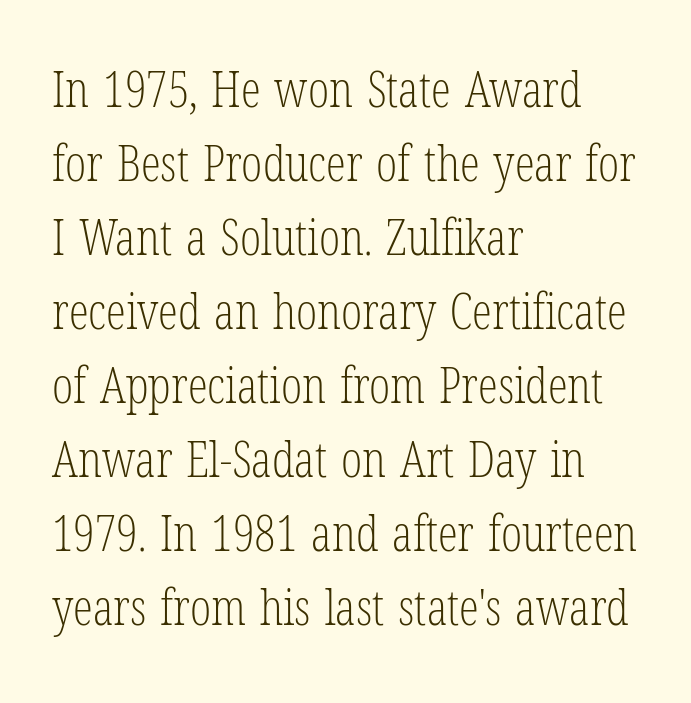
Q: Is the text bold? A: No.
Q: Is the text italic (slanted)? A: No, it is upright.
Q: Is the typeface a serif or a sans-serif typeface? A: Serif.
Q: Is the text underlined? A: No.
Q: How is the paragraph aligned? A: Left-aligned.
Q: Is the spacing between letters normal or unusually wide? A: Normal.
Q: Is the spacing between lines tight, normal or loose? A: Normal.
Q: Width (condensed, normal, or wide)? A: Condensed.
Q: Stroke contrast? A: Low.
Q: x-height? A: Medium.
Q: Monospaced? A: No.
